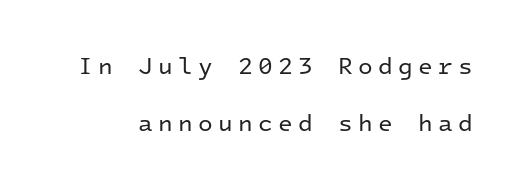
Q: Is the text bold? A: No.
Q: Is the text italic (slanted)? A: No, it is upright.
Q: Is the text underlined? A: No.
Q: Is the spacing between letters normal or unusually wide? A: Unusually wide.
Q: Is the spacing between lines tight, normal or loose? A: Loose.
